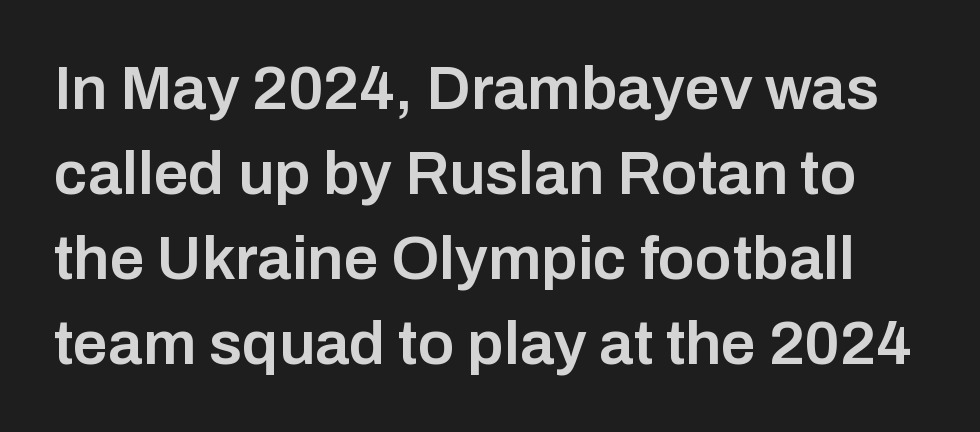
Honestly, the row spacing looks completely unremarkable. Posture: vertical. The text was rendered using a sans face with plain stroke endings. Bold? Not quite — semibold, heavier than regular but stopping short.
